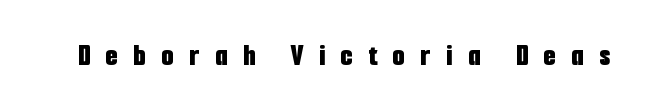
The image shows 32 px bold, condensed sans-serif type, upright; set unusually wide letter spacing (+0.48 em), not underlined; low stroke contrast and a medium x-height.
